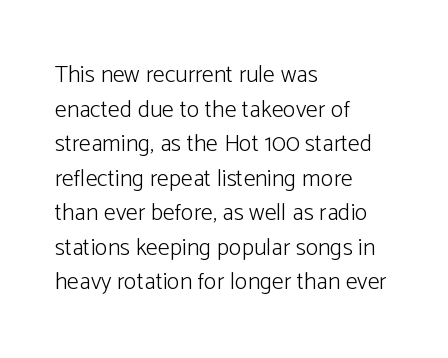
Regarding leading, the lines here are spaced in the standard way. The letters look calm and open, with moderate or lighter stems. Layout note: lines flush left. The rendering keeps characters at their native spacing. The lettering stays uniformly vertical, giving the passage a roman look. Underline: absent.
